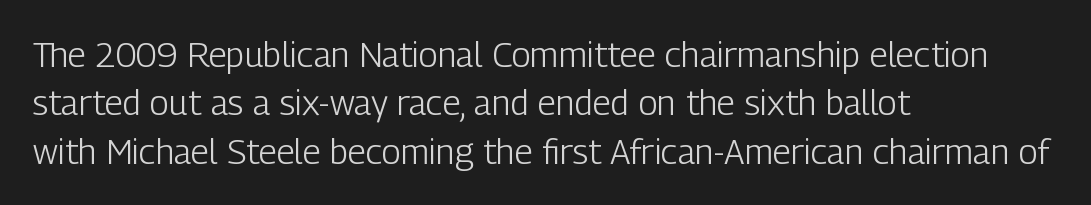
Q: Is the text bold? A: No.
Q: Is the text italic (slanted)? A: No, it is upright.
Q: Is the typeface a serif or a sans-serif typeface? A: Sans-serif.
Q: Is the text underlined? A: No.
Q: How is the paragraph aligned? A: Left-aligned.
Q: Is the spacing between letters normal or unusually wide? A: Normal.
Q: Is the spacing between lines tight, normal or loose? A: Normal.
Q: Width (condensed, normal, or wide)? A: Condensed.
Q: Stroke contrast? A: Low.
Q: x-height? A: Medium.
Q: Monospaced? A: No.
